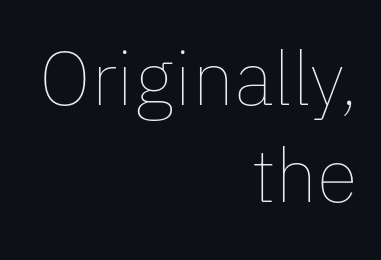
Q: Is the text bold? A: No.
Q: Is the text italic (slanted)? A: No, it is upright.
Q: Is the text underlined? A: No.
Q: How is the paragraph aligned? A: Right-aligned.
Q: Is the spacing between letters normal or unusually wide? A: Normal.
Q: Is the spacing between lines tight, normal or loose? A: Normal.
Q: Width (condensed, normal, or wide)? A: Normal.
Q: Stroke contrast? A: Low.
Q: x-height? A: Medium.
Q: Monospaced? A: No.
